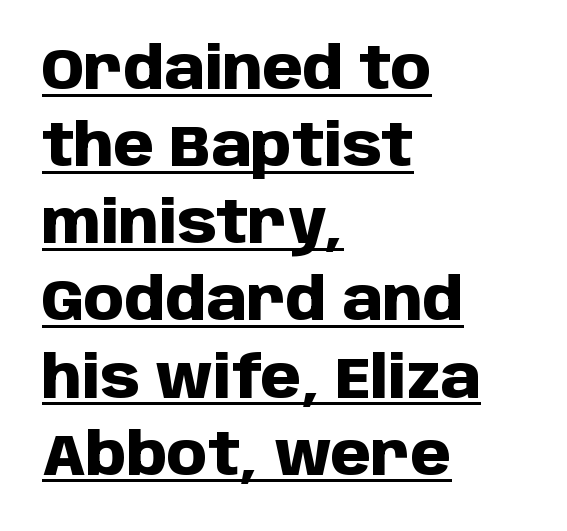
The image shows 58 px heavy sans-serif type, upright; set left-aligned, normal line spacing (1.33x), normal letter spacing, underlined; low stroke contrast and a large x-height.
